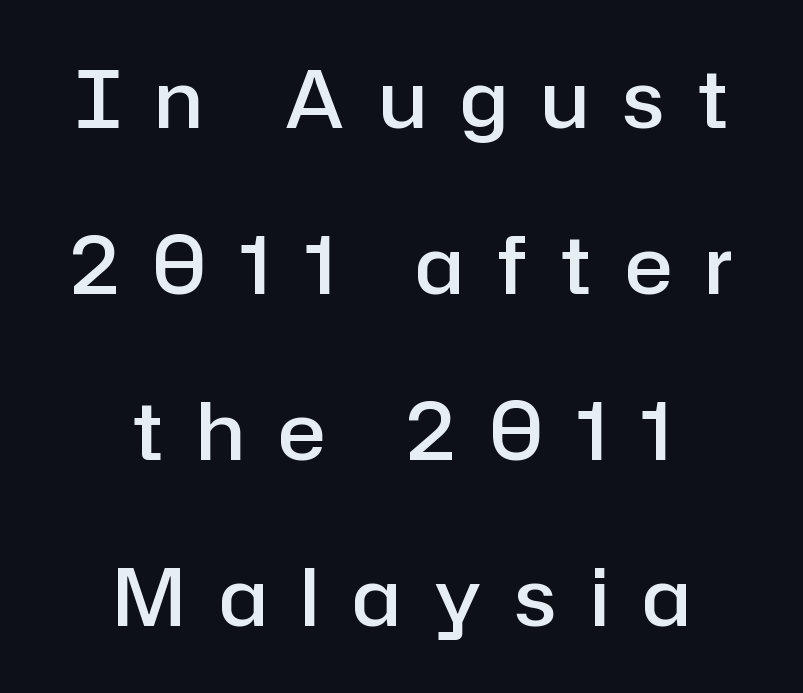
No italicization has been applied; the sample stays upright. If you folded the block vertically in half, each line would mirror itself in length. Honestly, there is no underline to notice here at all. Varying glyph widths throughout — classic text-font behaviour. A typesetter would call this leading open, well beyond the default. These words are printed semibold, heavier than regular yet not bold.
